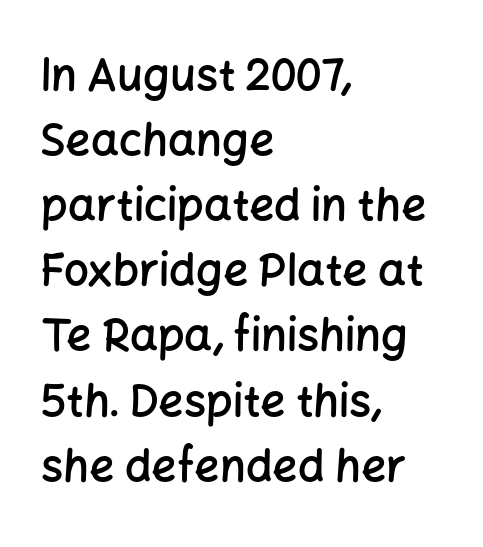
{"serif": "no", "italic": "no", "bold": "semi", "weight": "semibold", "width": "normal", "stroke_contrast": "low", "x_height": "medium", "monospaced": "no", "underline": "no", "align": "left", "line_spacing": "normal", "line_spacing_ratio": 1.48, "letter_spacing": "normal", "letter_spacing_em": 0.0, "glyph_px": 44}
